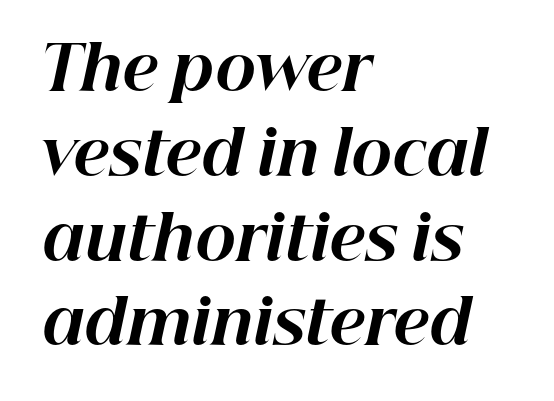
Q: Is the text bold? A: Yes.
Q: Is the text italic (slanted)? A: Yes, it leans right by about 12 degrees.
Q: Is the text underlined? A: No.
Q: How is the paragraph aligned? A: Left-aligned.
Q: Is the spacing between letters normal or unusually wide? A: Normal.
Q: Is the spacing between lines tight, normal or loose? A: Normal.
Q: Width (condensed, normal, or wide)? A: Normal.
Q: Stroke contrast? A: High.
Q: x-height? A: Medium.
Q: Monospaced? A: No.
